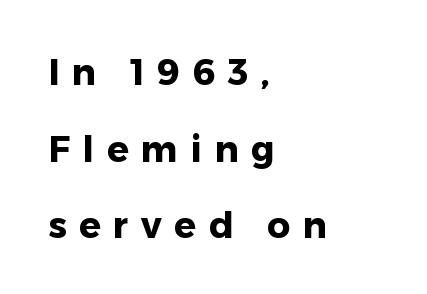
The image shows 36 px heavy sans-serif type, upright; set left-aligned, loose line spacing (2.13x), unusually wide letter spacing (+0.35 em), not underlined; low stroke contrast and a medium x-height.
